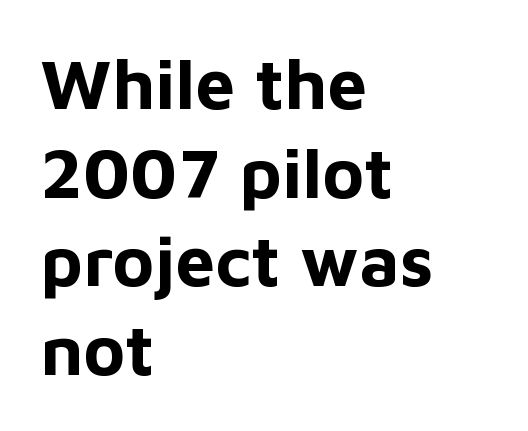
{"serif": "no", "italic": "no", "bold": "yes", "weight": "bold", "width": "normal", "stroke_contrast": "low", "x_height": "medium", "monospaced": "no", "underline": "no", "align": "left", "line_spacing": "normal", "line_spacing_ratio": 1.25, "letter_spacing": "normal", "letter_spacing_em": 0.0, "glyph_px": 71}
